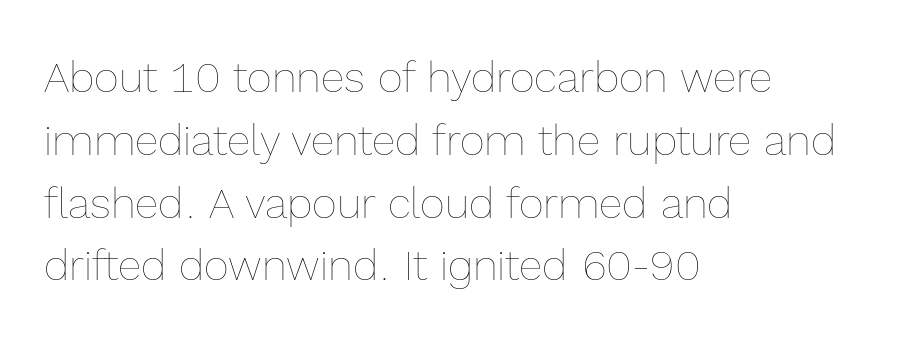
Rule under the text: the space is simply empty. Characters follow at the spacing the type designer built in. The leading is moderate, giving the passage an even texture. No letter is thick-stroked: the sample isn't bold. Varying glyph widths throughout — classic text-font behaviour. Short and long lines alike share a common starting point at left.
